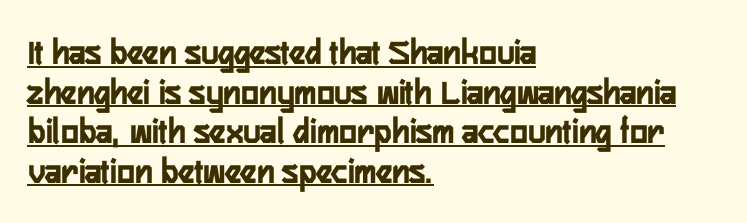
Q: Is the text italic (slanted)? A: No, it is upright.
Q: Is the typeface a serif or a sans-serif typeface? A: Sans-serif.
Q: Is the text underlined? A: Yes.
Q: How is the paragraph aligned? A: Left-aligned.
Q: Is the spacing between letters normal or unusually wide? A: Normal.
Q: Is the spacing between lines tight, normal or loose? A: Tight.
Q: Width (condensed, normal, or wide)? A: Condensed.
Q: Stroke contrast? A: Low.
Q: x-height? A: Medium.
Q: Monospaced? A: No.
